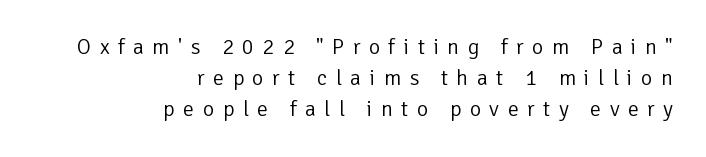
{"italic": "no", "bold": "no", "underline": "no", "align": "right", "line_spacing": "normal", "line_spacing_ratio": 1.42, "letter_spacing": "wide", "letter_spacing_em": 0.38, "glyph_px": 22}
